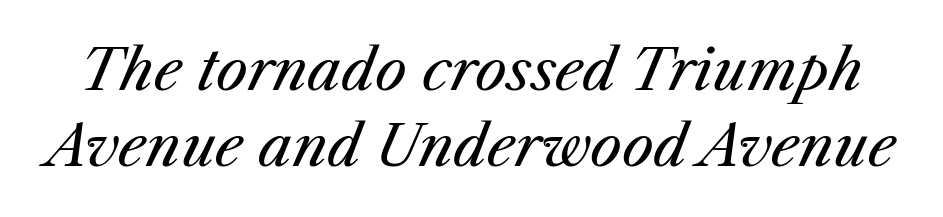
{"italic": "yes", "lean": "right", "slant_degrees": 25, "bold": "no", "weight": "regular", "width": "normal", "stroke_contrast": "medium", "x_height": "medium", "monospaced": "no", "underline": "no", "line_spacing": "normal", "line_spacing_ratio": 1.36, "letter_spacing": "normal", "letter_spacing_em": 0.0, "glyph_px": 56}
